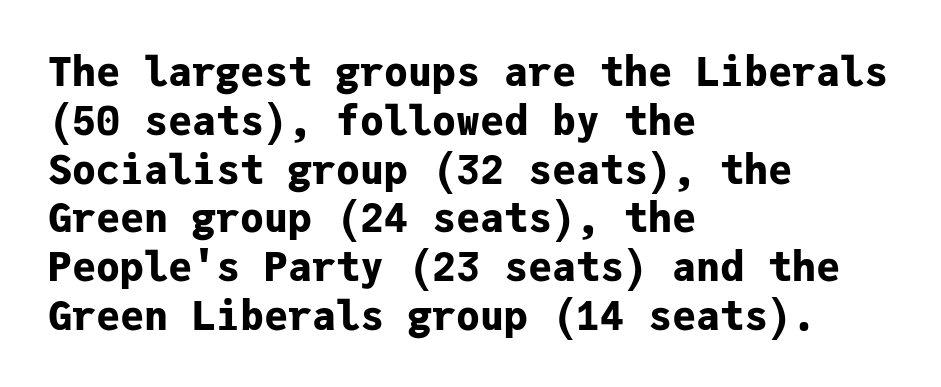
Q: Is the text bold? A: Yes.
Q: Is the text italic (slanted)? A: No, it is upright.
Q: Is the typeface a serif or a sans-serif typeface? A: Sans-serif.
Q: Is the text underlined? A: No.
Q: How is the paragraph aligned? A: Left-aligned.
Q: Is the spacing between letters normal or unusually wide? A: Normal.
Q: Width (condensed, normal, or wide)? A: Normal.
Q: Stroke contrast? A: Low.
Q: x-height? A: Medium.
Q: Monospaced? A: Yes.
